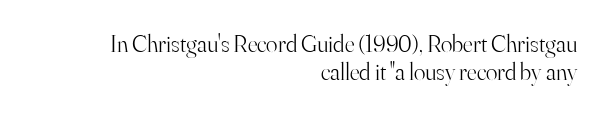
These glyphs show unthickened strokes, regular width or finer. The rendering keeps characters at their native spacing. Each line ends at the same right margin while the left side varies. The type sits square on the baseline with zero lean. Check the space under the baseline: it is left empty.
